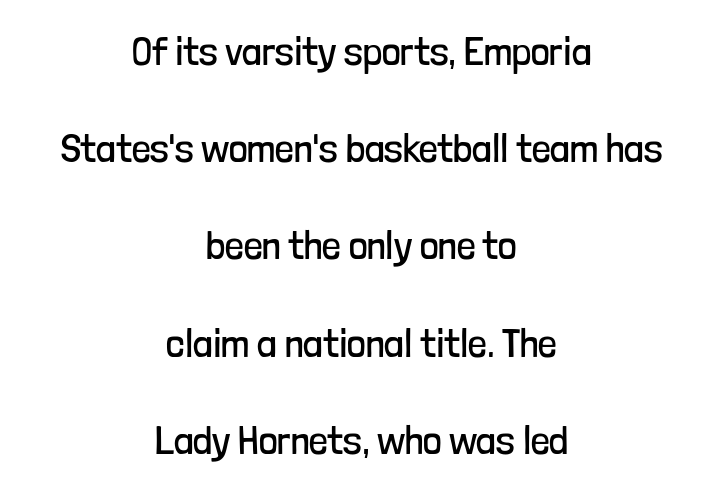
Q: Is the text bold? A: No.
Q: Is the text italic (slanted)? A: No, it is upright.
Q: Is the typeface a serif or a sans-serif typeface? A: Sans-serif.
Q: Is the text underlined? A: No.
Q: How is the paragraph aligned? A: Centered.
Q: Is the spacing between letters normal or unusually wide? A: Normal.
Q: Is the spacing between lines tight, normal or loose? A: Loose.
Q: Width (condensed, normal, or wide)? A: Condensed.
Q: Stroke contrast? A: Low.
Q: x-height? A: Medium.
Q: Monospaced? A: No.
